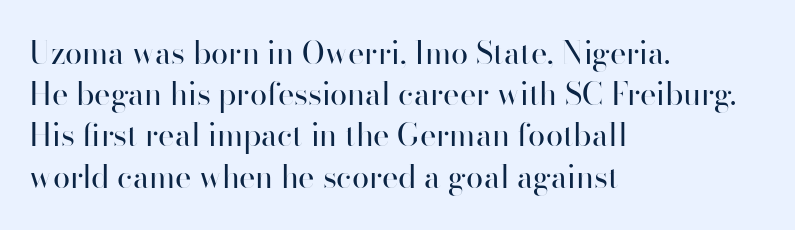
The image shows 31 px regular-weight sans-serif type, upright; set left-aligned, normal line spacing (1.33x), normal letter spacing, not underlined; high stroke contrast and a small x-height.
